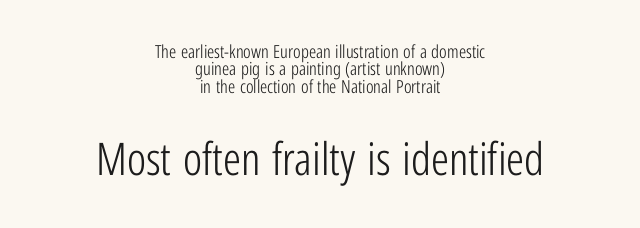
The image shows 45 px light, condensed sans-serif type, upright; set centered, tight line spacing (0.97x), normal letter spacing, not underlined; the second (bottom) block is 2.5x larger; low stroke contrast and a medium x-height.
